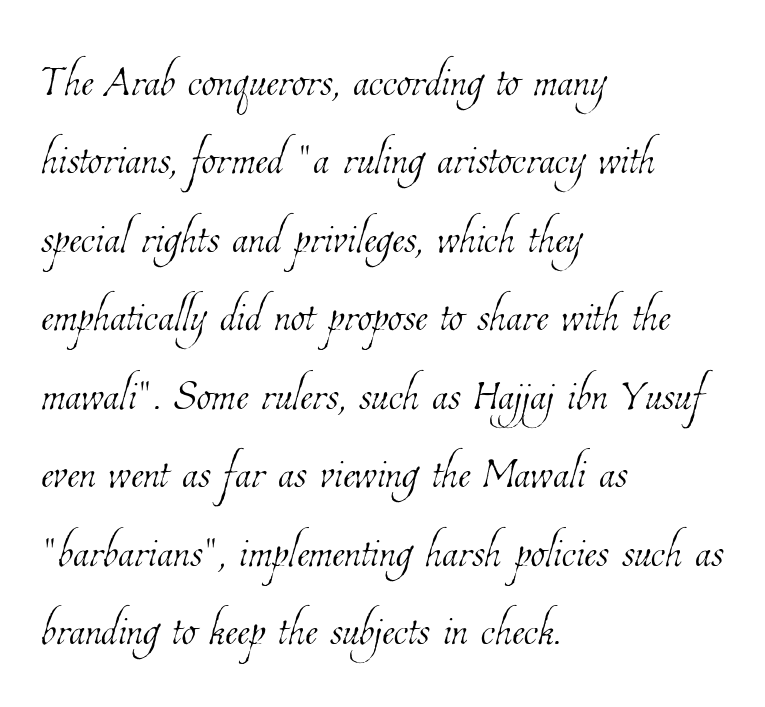
{"bold": "no", "weight": "thin", "width": "condensed", "stroke_contrast": "low", "x_height": "medium", "monospaced": "no", "underline": "no", "align": "left", "line_spacing": "normal", "line_spacing_ratio": 1.33, "letter_spacing": "normal", "letter_spacing_em": 0.0, "glyph_px": 59}
